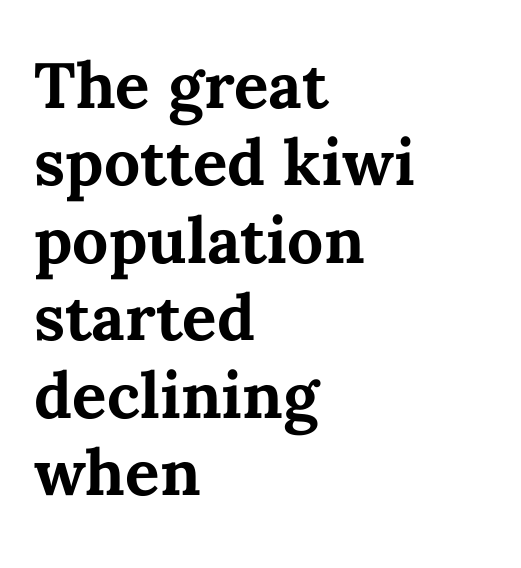
{"italic": "no", "bold": "yes", "weight": "bold", "width": "normal", "stroke_contrast": "medium", "x_height": "medium", "monospaced": "no", "underline": "no", "align": "left", "line_spacing_ratio": 1.21, "letter_spacing": "normal", "letter_spacing_em": 0.0, "glyph_px": 64}
